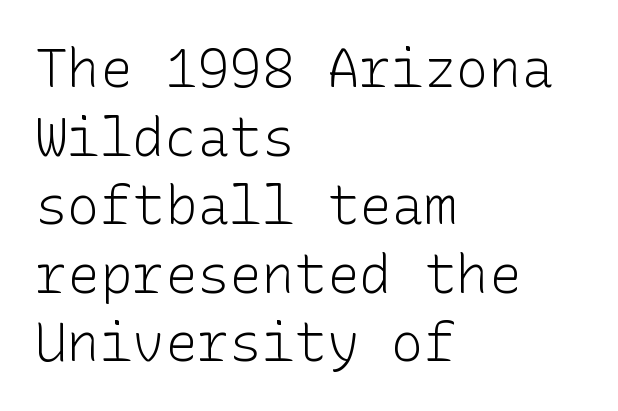
{"serif": "no", "italic": "no", "bold": "no", "weight": "light", "width": "normal", "stroke_contrast": "low", "x_height": "medium", "underline": "no", "align": "left", "line_spacing": "normal", "line_spacing_ratio": 1.27, "letter_spacing": "normal", "letter_spacing_em": 0.0, "glyph_px": 54}
